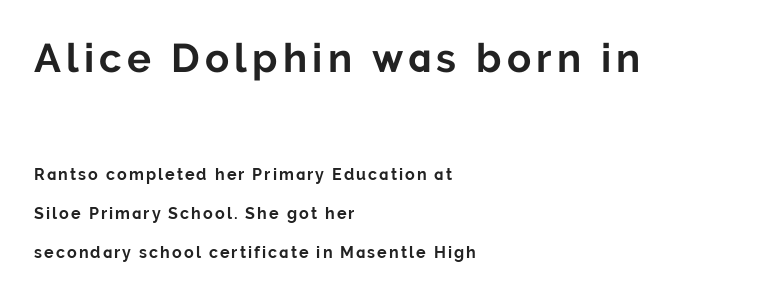
The rendering anchors every line to the left-hand side. Size contrast runs from large at the top to small at the bottom. Unmarked baselines from the first word to the last. Widely set lines give the paragraph a tall, airy silhouette.
